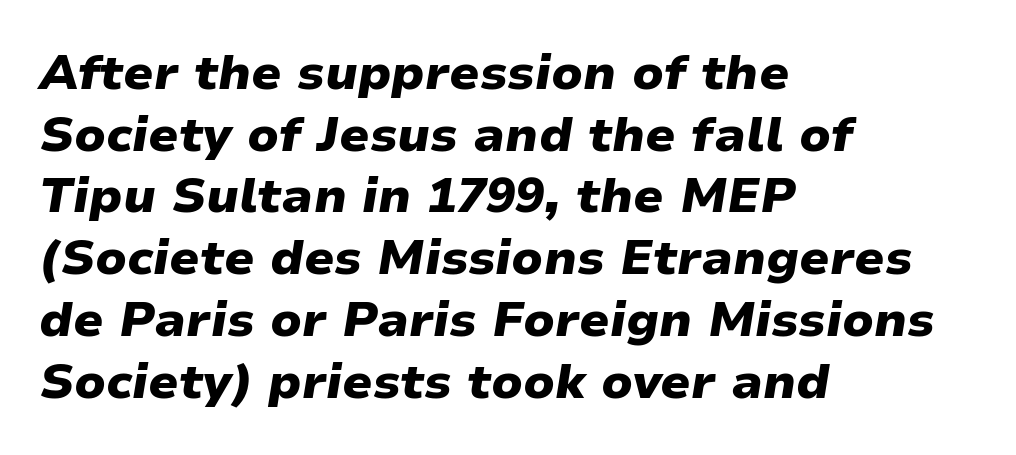
{"italic": "yes", "lean": "right", "slant_degrees": 9, "bold": "yes", "weight": "heavy", "width": "normal", "stroke_contrast": "low", "x_height": "medium", "monospaced": "no", "underline": "no", "align": "left", "line_spacing": "normal", "line_spacing_ratio": 1.26, "letter_spacing": "normal", "letter_spacing_em": 0.0, "glyph_px": 49}
